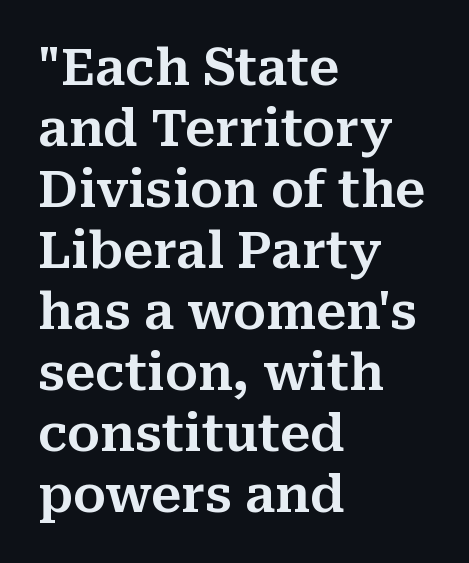
The image shows 50 px serif type, upright; set left-aligned, line spacing 1.22x, normal letter spacing, not underlined; medium stroke contrast and a medium x-height.
